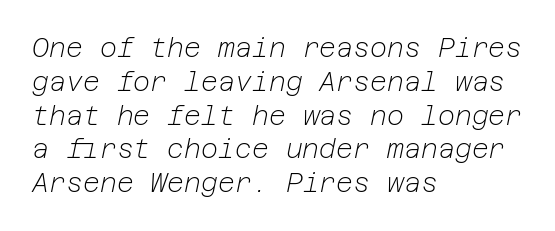
Q: Is the text bold? A: No.
Q: Is the text italic (slanted)? A: Yes, it leans right by about 12 degrees.
Q: Is the text underlined? A: No.
Q: How is the paragraph aligned? A: Left-aligned.
Q: Is the spacing between letters normal or unusually wide? A: Normal.
Q: Is the spacing between lines tight, normal or loose? A: Normal.
